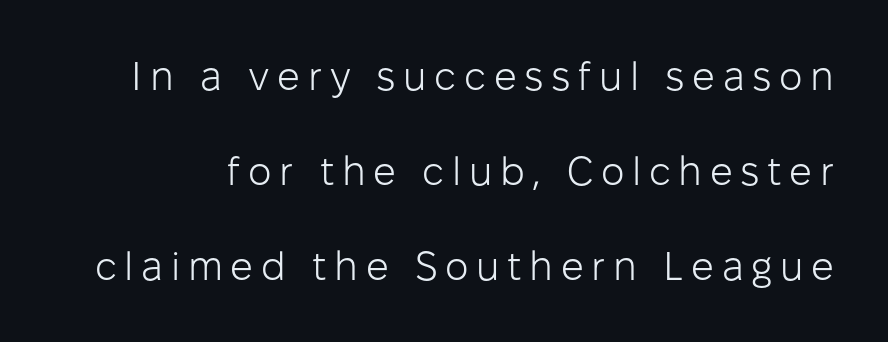
{"serif": "no", "italic": "no", "bold": "no", "weight": "light", "width": "normal", "stroke_contrast": "low", "x_height": "medium", "monospaced": "no", "underline": "no", "line_spacing": "loose", "line_spacing_ratio": 2.37, "glyph_px": 40}
